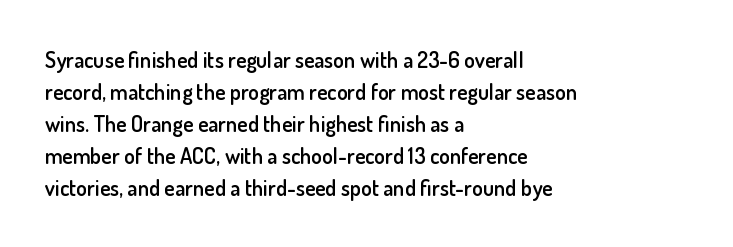
Q: Is the text bold? A: Semi-bold.
Q: Is the text italic (slanted)? A: No, it is upright.
Q: Is the text underlined? A: No.
Q: How is the paragraph aligned? A: Left-aligned.
Q: Is the spacing between letters normal or unusually wide? A: Normal.
Q: Is the spacing between lines tight, normal or loose? A: Normal.
